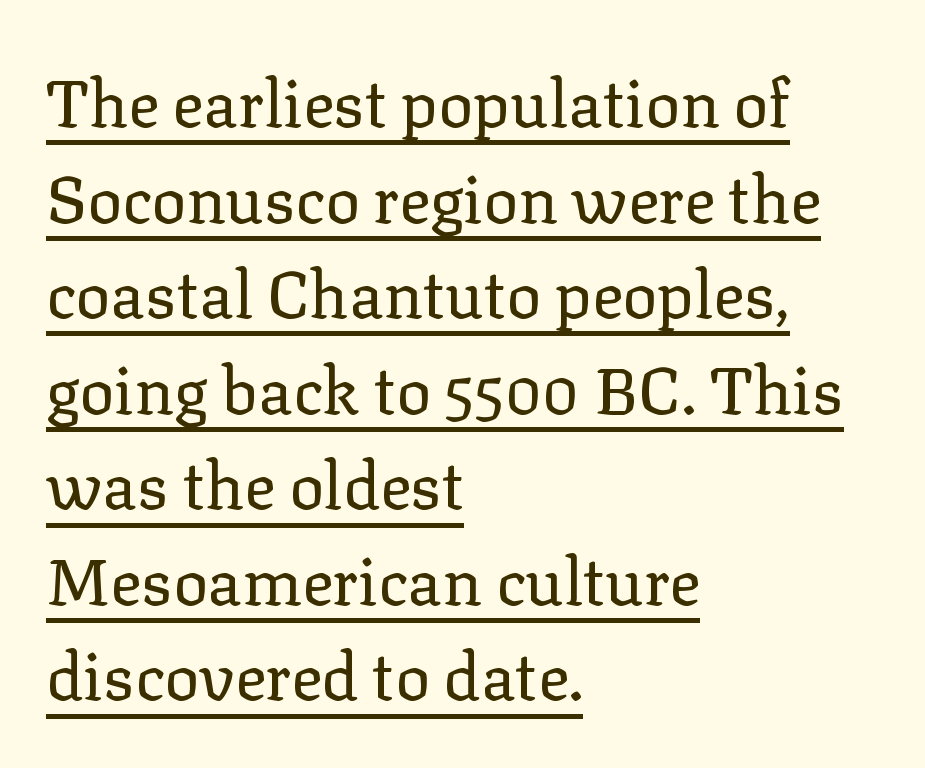
The words here are underlined. The rendering anchors every line to the left-hand side. Compared with typical body copy, the letter spacing here is the same. Typographically, this falls in the serif category. The letters advance in unequal steps, a hallmark of proportional type.
